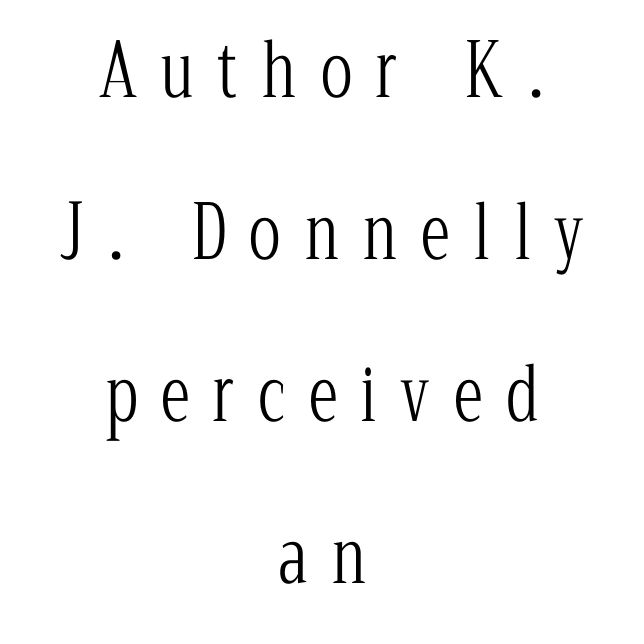
Q: Is the text bold? A: No.
Q: Is the text italic (slanted)? A: No, it is upright.
Q: Is the typeface a serif or a sans-serif typeface? A: Serif.
Q: Is the text underlined? A: No.
Q: How is the paragraph aligned? A: Centered.
Q: Is the spacing between letters normal or unusually wide? A: Unusually wide.
Q: Is the spacing between lines tight, normal or loose? A: Loose.
Q: Width (condensed, normal, or wide)? A: Condensed.
Q: Stroke contrast? A: Low.
Q: x-height? A: Medium.
Q: Monospaced? A: No.
